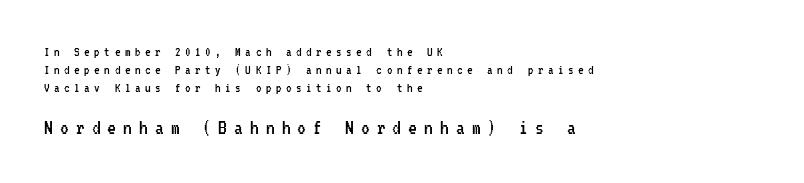
Q: Is the text bold? A: No.
Q: Is the text italic (slanted)? A: No, it is upright.
Q: Is the text underlined? A: No.
Q: How is the paragraph aligned? A: Left-aligned.
Q: Is the spacing between letters normal or unusually wide? A: Unusually wide.
Q: Is the spacing between lines tight, normal or loose? A: Normal.
Q: Which block of text is set in a larger size, the first (top) or the second (bottom)? A: The second (bottom) one.
